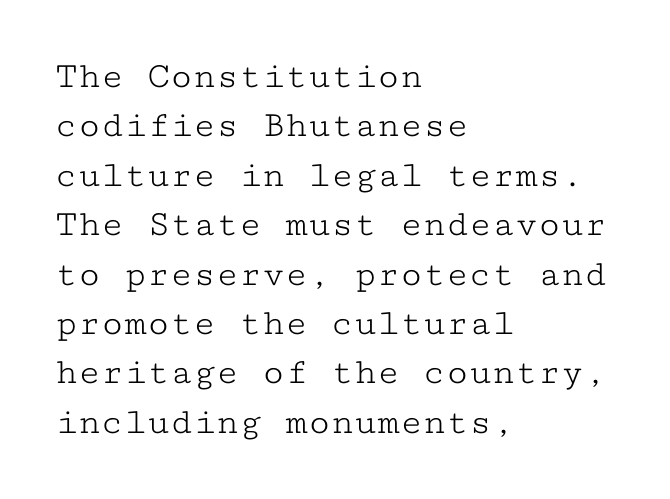
Q: Is the text bold? A: No.
Q: Is the text italic (slanted)? A: No, it is upright.
Q: Is the typeface a serif or a sans-serif typeface? A: Serif.
Q: Is the text underlined? A: No.
Q: How is the paragraph aligned? A: Left-aligned.
Q: Is the spacing between letters normal or unusually wide? A: Normal.
Q: Is the spacing between lines tight, normal or loose? A: Normal.
Q: Width (condensed, normal, or wide)? A: Wide.
Q: Stroke contrast? A: Low.
Q: x-height? A: Medium.
Q: Monospaced? A: Yes.
